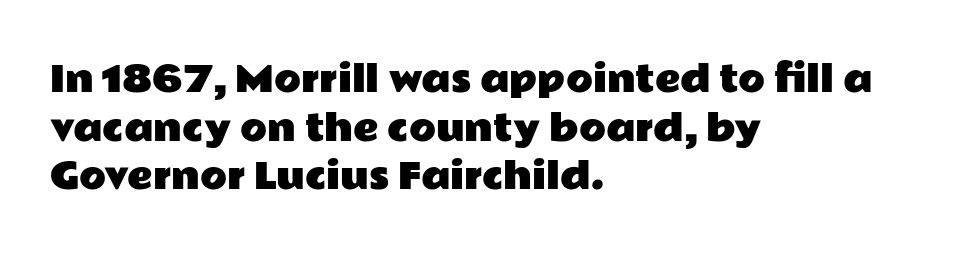
Each letter keeps its own natural width here, so spacing adapts to shape. The type family on display is of the sans-serif kind. In terms of leading, this rendering sits right in the middle. Is the block centered? No — it sits flush against the left margin. Look at the tracking — it's just the regular setting, nothing added.
